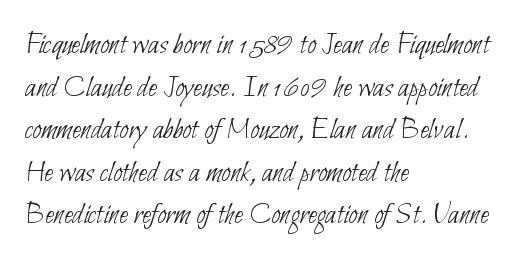
The image shows 32 px thin, condensed sans-serif type; set left-aligned, normal line spacing (1.33x), normal letter spacing, not underlined; low stroke contrast and a small x-height.
